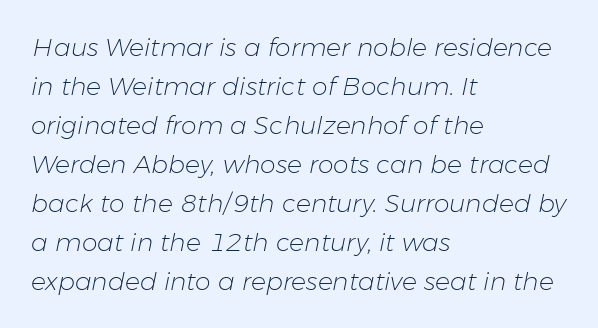
The image shows 25 px text type, italic (leaning right); set left-aligned, normal line spacing (1.56x), normal letter spacing, not underlined.
